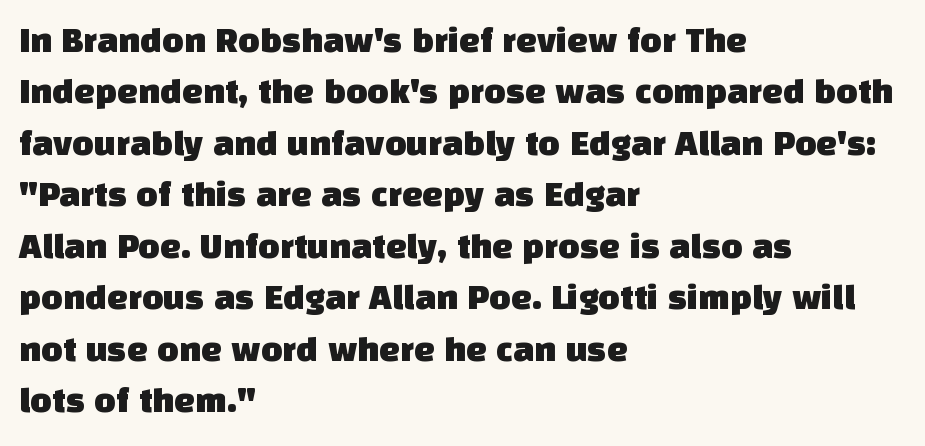
{"serif": "no", "width": "normal", "stroke_contrast": "low", "x_height": "large", "monospaced": "no", "underline": "no", "align": "left", "line_spacing": "normal", "line_spacing_ratio": 1.39, "letter_spacing": "normal", "letter_spacing_em": 0.0, "glyph_px": 37}
